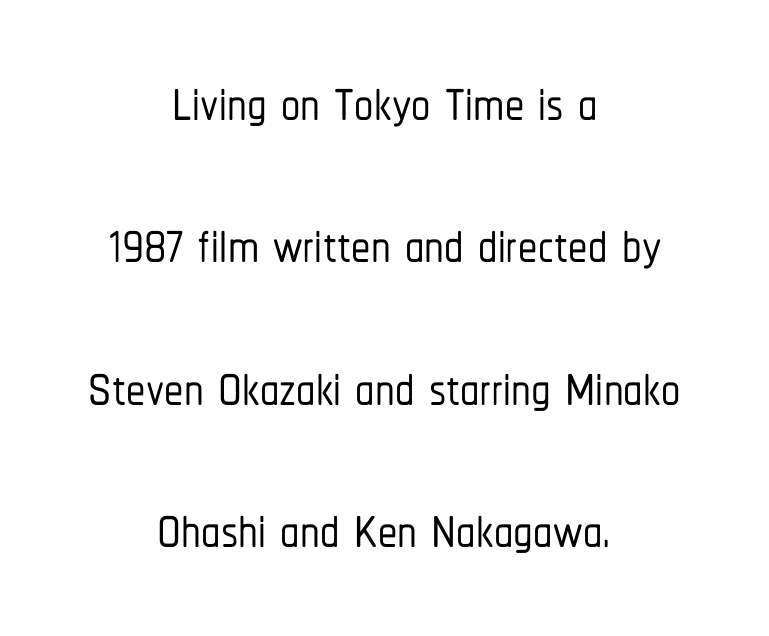
{"serif": "no", "italic": "no", "width": "condensed", "stroke_contrast": "low", "x_height": "medium", "monospaced": "no", "underline": "no", "align": "center", "line_spacing_ratio": 1.85, "letter_spacing": "normal", "letter_spacing_em": 0.0, "glyph_px": 77}
